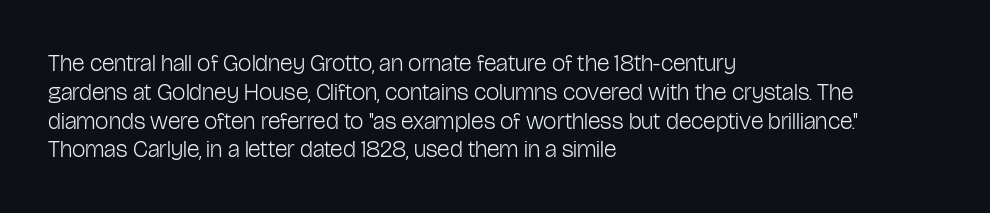
The image shows 24 px text type, upright; set left-aligned, line spacing 1.2x, normal letter spacing, not underlined.
